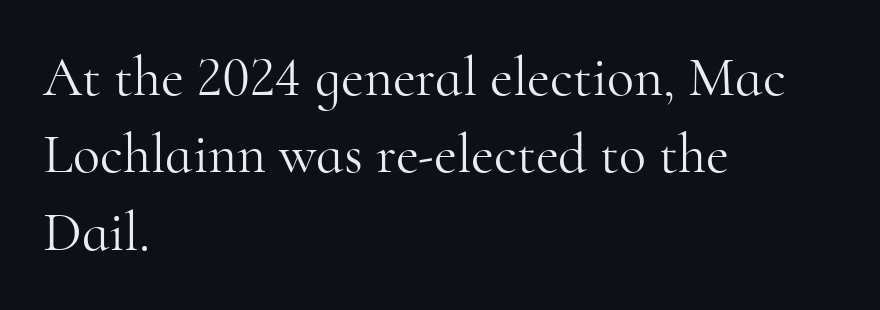
Think standard paragraph weight, or any step lighter than that. Does extra space separate the letters? No, they use regular spacing. Baseline-to-baseline distance is the conventional proportion of letter height. Each letter keeps its own natural width here, so spacing adapts to shape.
